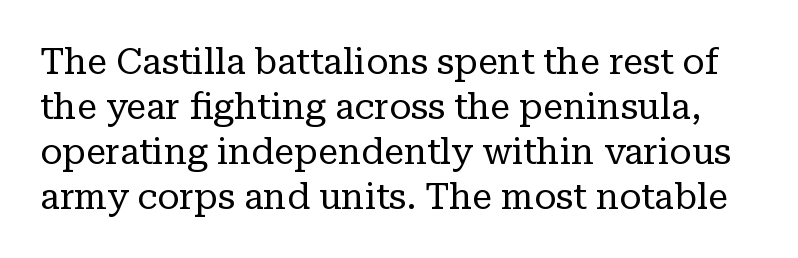
{"serif": "yes", "italic": "no", "bold": "no", "weight": "regular", "width": "normal", "stroke_contrast": "low", "x_height": "medium", "monospaced": "no", "underline": "no", "line_spacing": "normal", "line_spacing_ratio": 1.25, "letter_spacing": "normal", "letter_spacing_em": 0.0, "glyph_px": 36}
